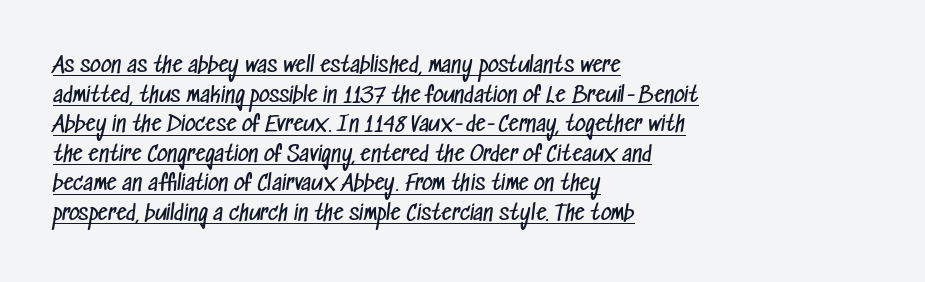
The image shows 21 px text type; set left-aligned, normal line spacing (1.41x), normal letter spacing, underlined.
